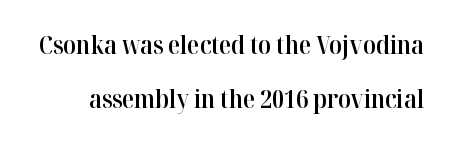
The image shows 25 px text type, upright; set loose line spacing (2.15x), normal letter spacing, not underlined.
